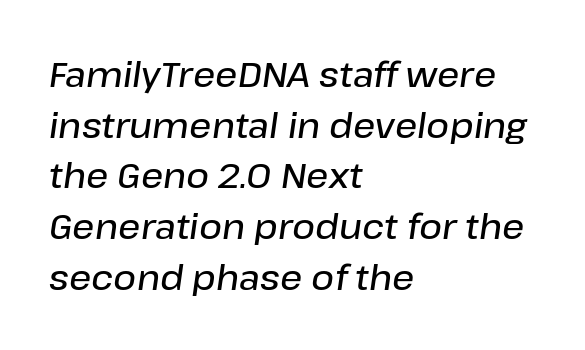
These lines are rendered in a variable-pitch font. Caption: multi-line text, flush left, ragged right. Descender tails drop into unmarked territory. The text carries the slant typical of an italic or oblique font. Line spacing here is normal.
